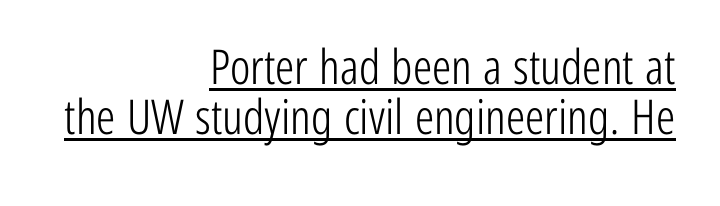
The image shows 48 px light, condensed sans-serif type, upright; set right-aligned, tight line spacing (1.05x), normal letter spacing, underlined; low stroke contrast and a medium x-height.
